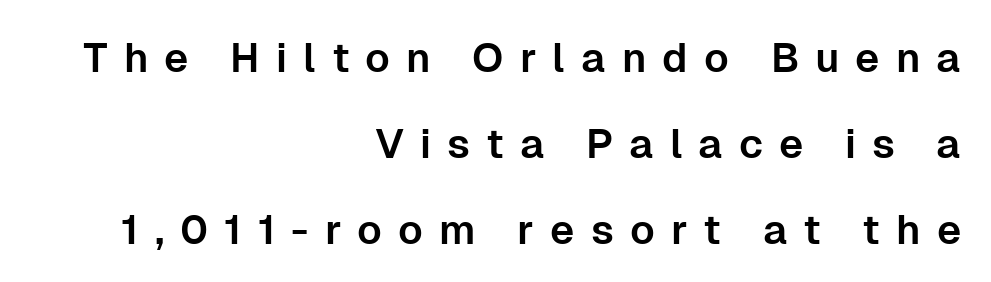
The line-height multiplier appears high, well above default. Observe the absence of serifs on each vertical stroke in this sample. There is plenty of visible air inserted between adjacent glyphs. Each row of text sits above clean, open space. Is there any slant? The stems are plumb.
